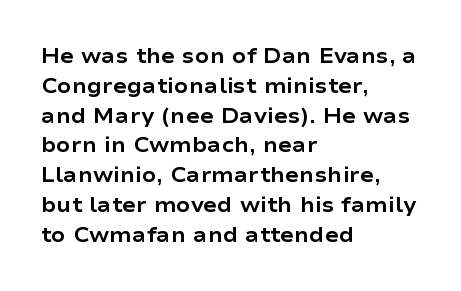
Q: Is the text bold? A: Yes.
Q: Is the text italic (slanted)? A: No, it is upright.
Q: Is the text underlined? A: No.
Q: How is the paragraph aligned? A: Left-aligned.
Q: Is the spacing between letters normal or unusually wide? A: Normal.
Q: Is the spacing between lines tight, normal or loose? A: Normal.
